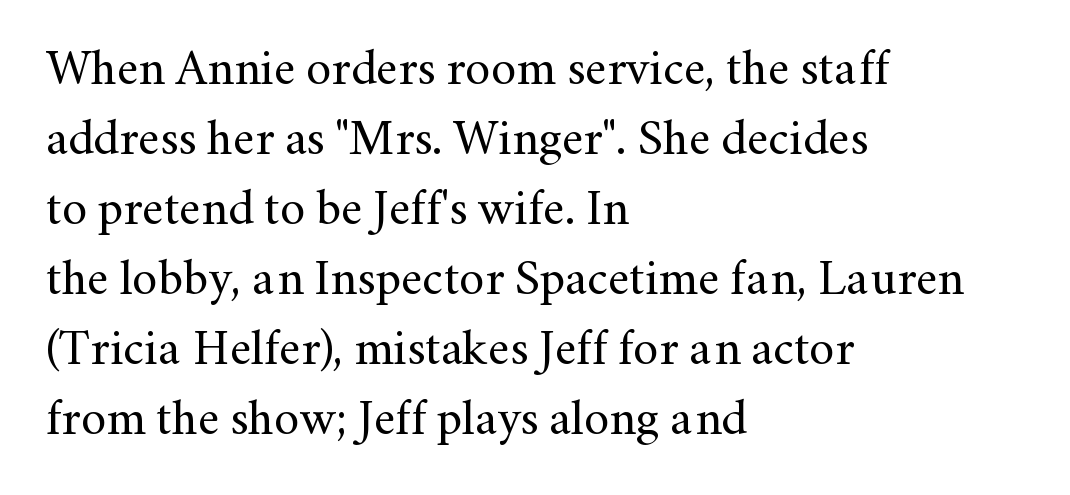
{"serif": "yes", "italic": "no", "bold": "no", "weight": "regular", "width": "normal", "stroke_contrast": "medium", "x_height": "small", "monospaced": "no", "underline": "no", "align": "left", "line_spacing": "normal", "line_spacing_ratio": 1.4, "letter_spacing": "normal", "letter_spacing_em": 0.0, "glyph_px": 50}
